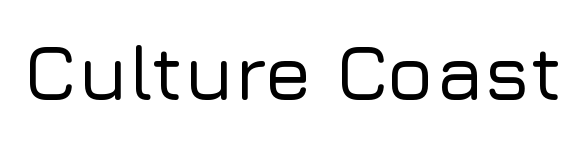
Q: Is the text italic (slanted)? A: No, it is upright.
Q: Is the typeface a serif or a sans-serif typeface? A: Sans-serif.
Q: Is the text underlined? A: No.
Q: Is the spacing between letters normal or unusually wide? A: Normal.
Q: Width (condensed, normal, or wide)? A: Normal.
Q: Stroke contrast? A: Low.
Q: x-height? A: Medium.
Q: Monospaced? A: No.
